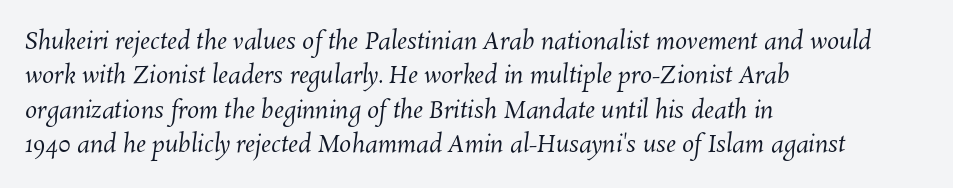
Underline: absent. These lines keep a tight, regular rhythm from letter to letter. Baseline-to-baseline distance is the conventional proportion of letter height. Which margin do the lines hug? The left one — the right edge is uneven. Bold? No — there's no thickening of the strokes.
